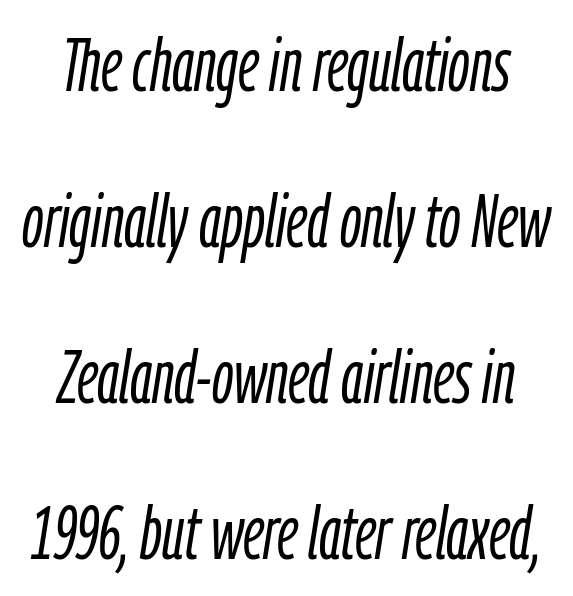
It's the slanting kind of type. Each letter keeps its own natural width here, so spacing adapts to shape. Airy leading. Caption: face not bold, strokes unweighted. A bare baseline throughout the passage. Inter-character spacing is left at the font's built-in metrics.
